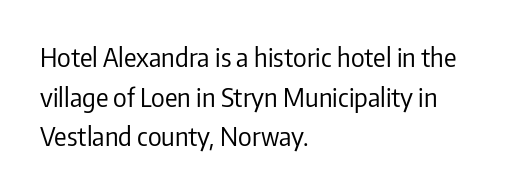
Q: Is the text bold? A: No.
Q: Is the text italic (slanted)? A: No, it is upright.
Q: Is the text underlined? A: No.
Q: How is the paragraph aligned? A: Left-aligned.
Q: Is the spacing between letters normal or unusually wide? A: Normal.
Q: Is the spacing between lines tight, normal or loose? A: Normal.
